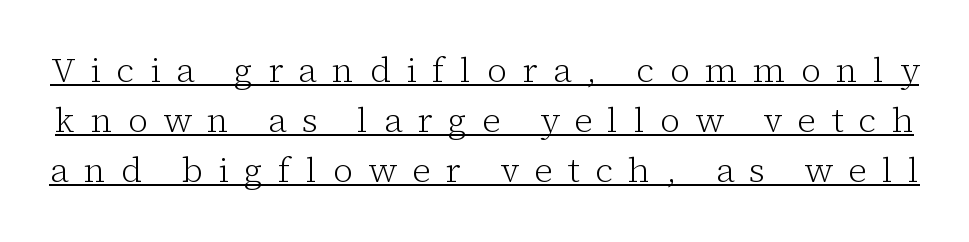
The typesetting does not lean heavy: it is not bold. A typesetter would call this leading conventional body-copy spacing. Compared with undecorated copy, this sample adds a rule below the words. This sample uses a serif face. Note the varied advance widths — an 'i' is clearly narrower than an 'm'.
